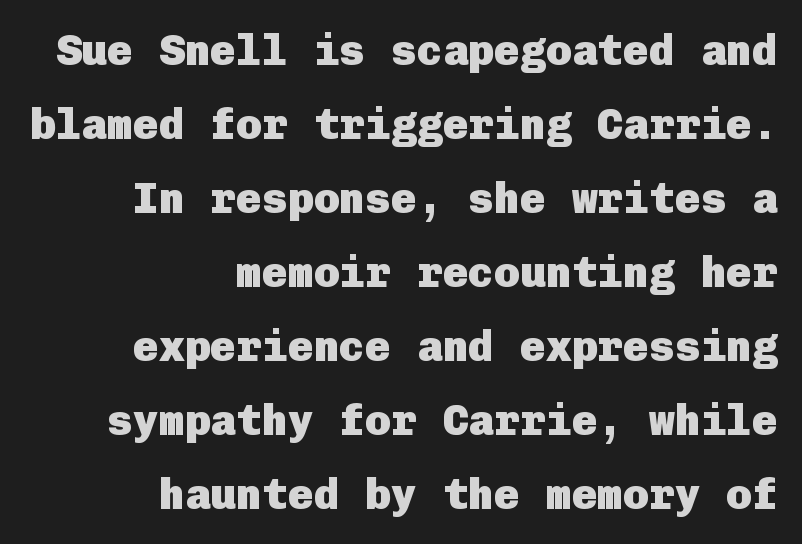
The image shows 43 px heavy sans-serif type, upright; set right-aligned, line spacing 1.72x, normal letter spacing, not underlined; low stroke contrast and a medium x-height.
